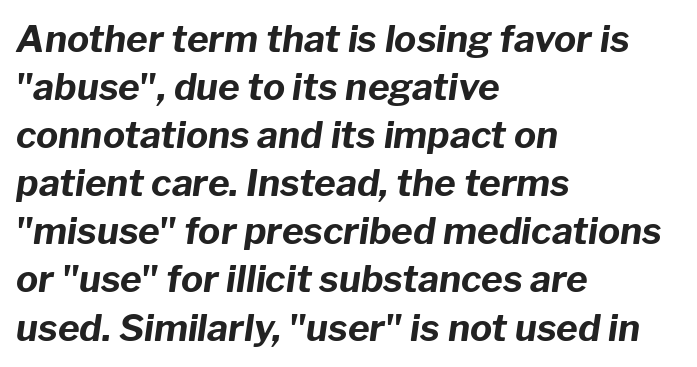
Q: Is the text bold? A: Yes.
Q: Is the text italic (slanted)? A: Yes, it leans right by about 8 degrees.
Q: Is the text underlined? A: No.
Q: How is the paragraph aligned? A: Left-aligned.
Q: Is the spacing between letters normal or unusually wide? A: Normal.
Q: Is the spacing between lines tight, normal or loose? A: Normal.
Q: Width (condensed, normal, or wide)? A: Normal.
Q: Stroke contrast? A: Low.
Q: x-height? A: Medium.
Q: Monospaced? A: No.
